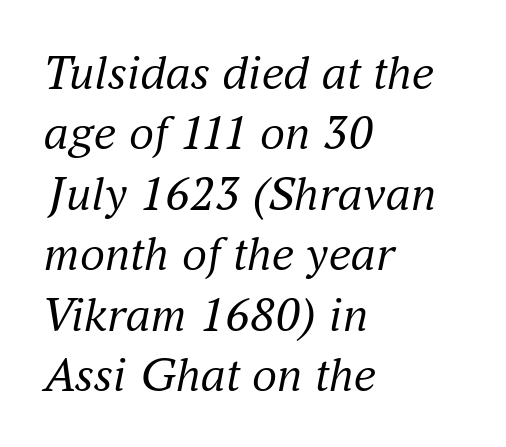
Q: Is the text bold? A: No.
Q: Is the text italic (slanted)? A: Yes, it leans right by about 16 degrees.
Q: Is the typeface a serif or a sans-serif typeface? A: Serif.
Q: Is the text underlined? A: No.
Q: How is the paragraph aligned? A: Left-aligned.
Q: Is the spacing between letters normal or unusually wide? A: Normal.
Q: Width (condensed, normal, or wide)? A: Normal.
Q: Stroke contrast? A: Medium.
Q: x-height? A: Small.
Q: Monospaced? A: No.
